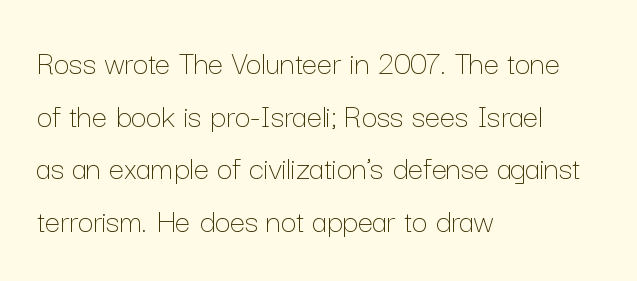
{"italic": "no", "bold": "no", "weight": "thin", "width": "normal", "stroke_contrast": "low", "x_height": "medium", "monospaced": "no", "underline": "no", "align": "left", "line_spacing": "normal", "line_spacing_ratio": 1.55, "letter_spacing": "normal", "letter_spacing_em": 0.0, "glyph_px": 34}
